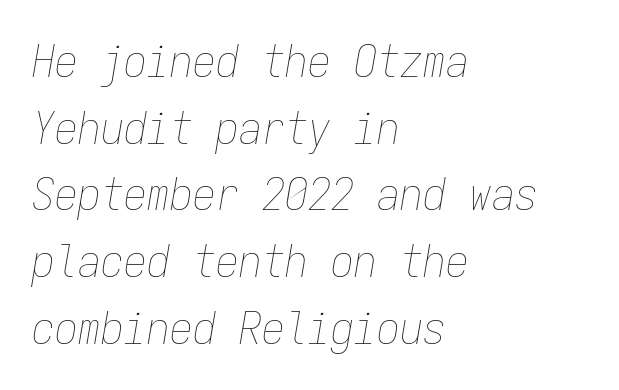
Clear beneath every line of the passage. Each word holds together tightly as a unit, with standard inter-letter gaps. What's the leading like? Ordinary, nothing unusual. Note the uniform advance width — an 'i' takes as much space as an 'm'. The font is comparable to plain body text, perhaps lighter.
